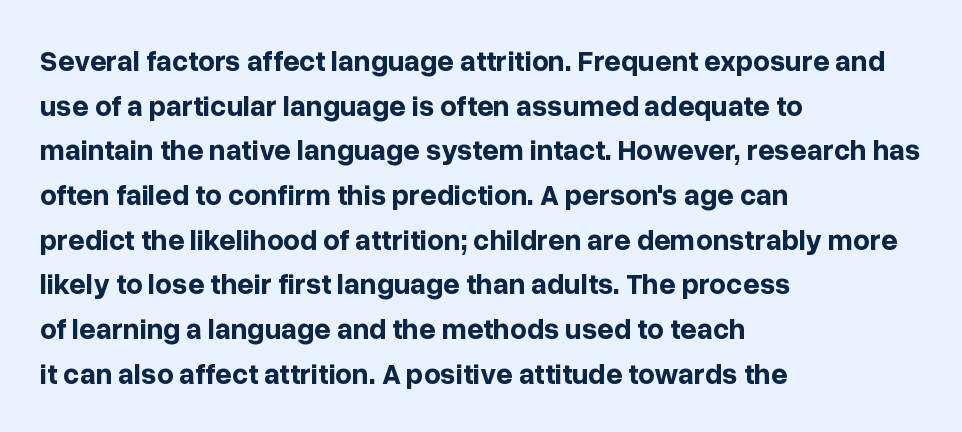
A typesetter would call this proportional, since set widths differ per character. In terms of letterspacing, this is plain default setting. The passage shown is typeset with a sans-serif family. The foot of each line stays bare and open. Line spacing here is normal.
